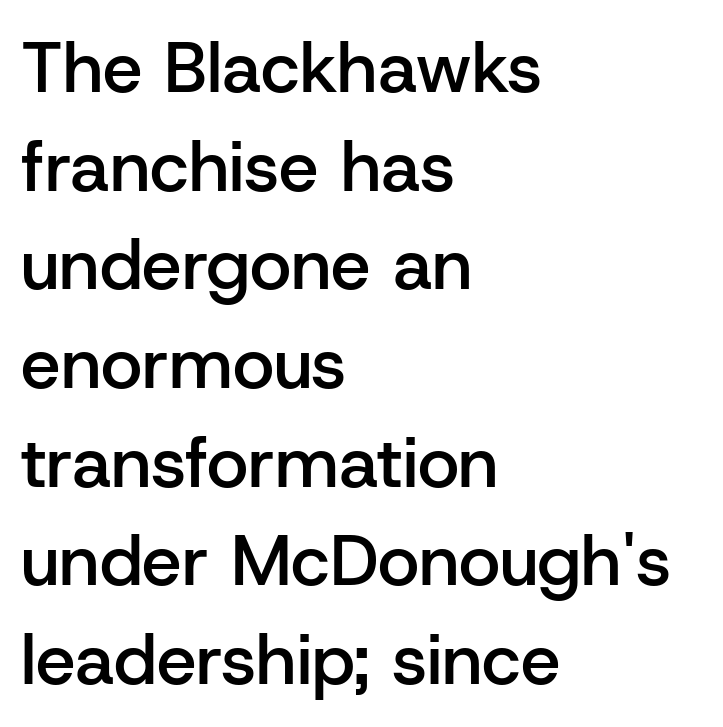
Q: Is the text bold? A: Semi-bold.
Q: Is the text italic (slanted)? A: No, it is upright.
Q: Is the typeface a serif or a sans-serif typeface? A: Sans-serif.
Q: Is the text underlined? A: No.
Q: How is the paragraph aligned? A: Left-aligned.
Q: Is the spacing between letters normal or unusually wide? A: Normal.
Q: Is the spacing between lines tight, normal or loose? A: Normal.
Q: Width (condensed, normal, or wide)? A: Normal.
Q: Stroke contrast? A: Low.
Q: x-height? A: Medium.
Q: Monospaced? A: No.
